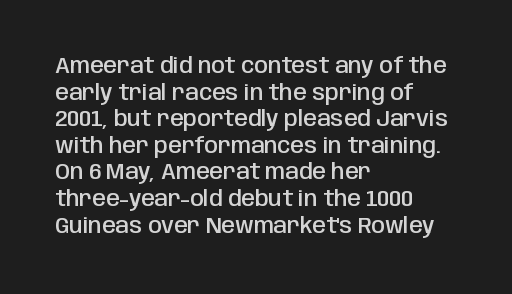
Q: Is the text bold? A: Semi-bold.
Q: Is the text italic (slanted)? A: No, it is upright.
Q: Is the text underlined? A: No.
Q: How is the paragraph aligned? A: Left-aligned.
Q: Is the spacing between letters normal or unusually wide? A: Normal.
